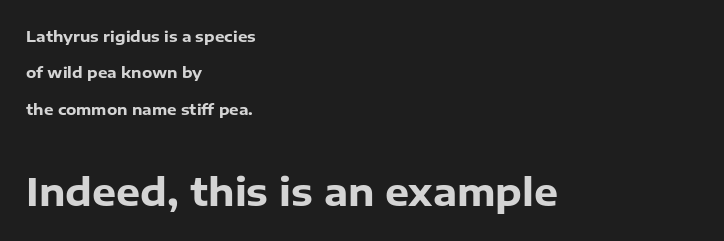
The font is running at its bold setting. Do the characters align in a grid? No, the font is proportional. Letterform terminals end flat and unadorned throughout the passage. Bare-footed words on every line.
